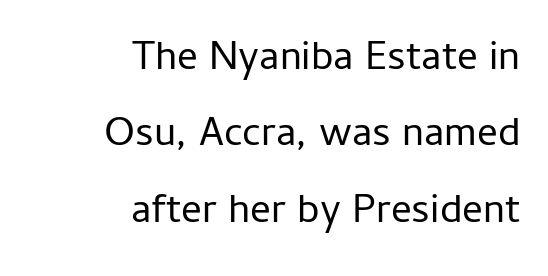
Q: Is the text bold? A: No.
Q: Is the text italic (slanted)? A: No, it is upright.
Q: Is the typeface a serif or a sans-serif typeface? A: Sans-serif.
Q: Is the text underlined? A: No.
Q: How is the paragraph aligned? A: Right-aligned.
Q: Is the spacing between letters normal or unusually wide? A: Normal.
Q: Width (condensed, normal, or wide)? A: Normal.
Q: Stroke contrast? A: Low.
Q: x-height? A: Medium.
Q: Monospaced? A: No.
